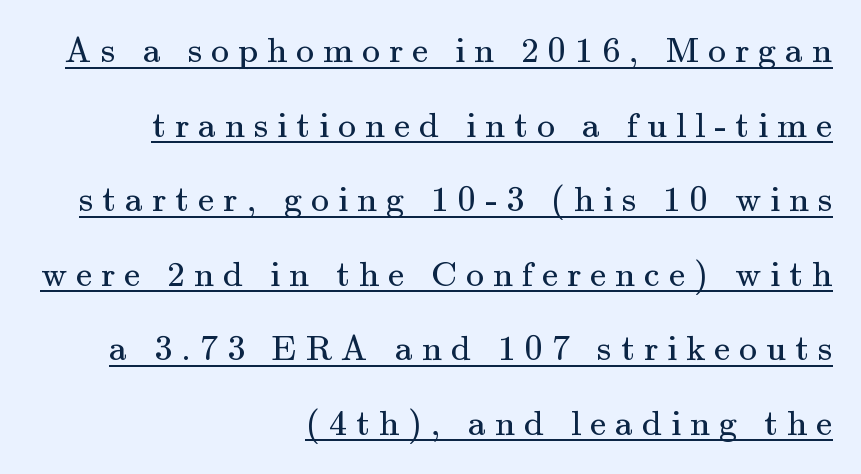
{"serif": "yes", "italic": "no", "bold": "no", "weight": "regular", "width": "normal", "stroke_contrast": "medium", "x_height": "small", "monospaced": "no", "underline": "yes", "align": "right", "line_spacing": "loose", "line_spacing_ratio": 2.07, "letter_spacing": "wide", "letter_spacing_em": 0.25, "glyph_px": 36}
